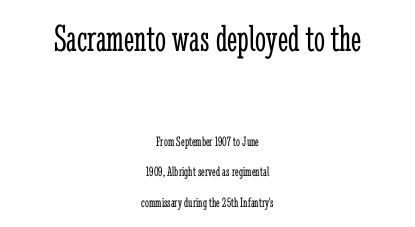
The image shows 39 px light, condensed serif type, upright; set centered, loose line spacing (2.19x), normal letter spacing, not underlined; the first (top) block is 2.79x larger; low stroke contrast and a medium x-height.
